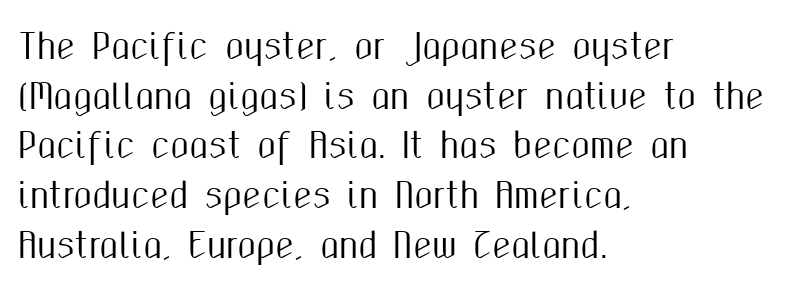
The image shows 34 px condensed sans-serif type, upright; set left-aligned, normal line spacing (1.46x), normal letter spacing, not underlined; medium stroke contrast and a medium x-height.
